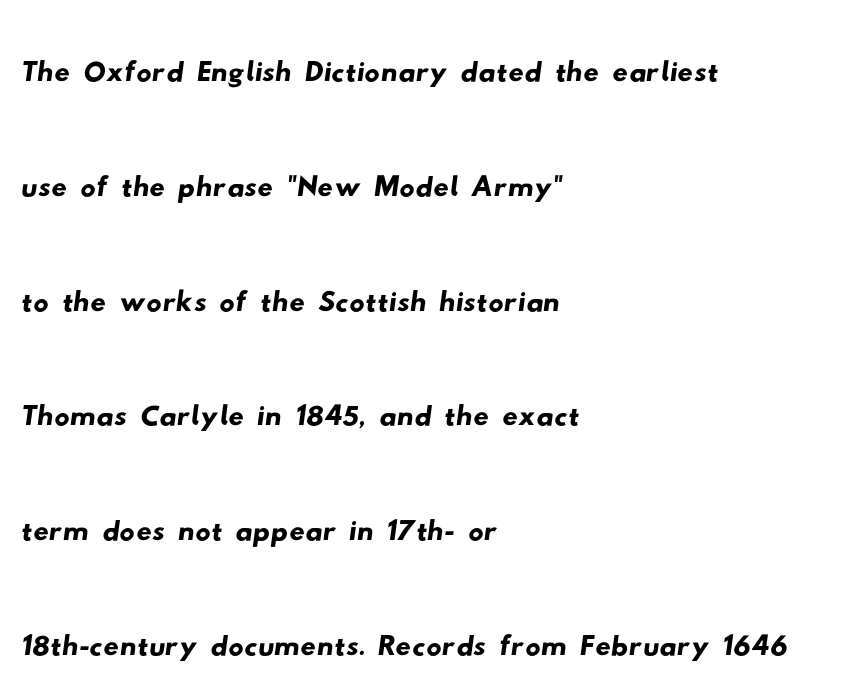
Teacher's note: observe the even left margin — that is flush-left alignment. Check the space under the baseline: it is left empty. Grotesque or geometric, the face here clearly has no serifs. A typesetter would call this zero additional tracking.
